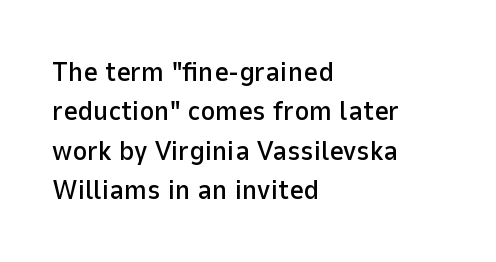
{"serif": "no", "italic": "no", "width": "normal", "stroke_contrast": "low", "x_height": "medium", "monospaced": "no", "underline": "no", "align": "left", "line_spacing": "normal", "line_spacing_ratio": 1.41, "letter_spacing": "normal", "letter_spacing_em": 0.0, "glyph_px": 28}
